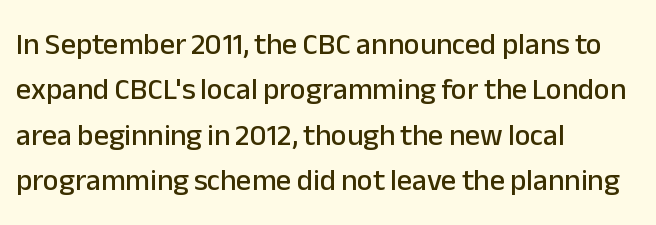
The image shows 30 px sans-serif type, upright; set left-aligned, normal line spacing (1.51x), normal letter spacing, not underlined; low stroke contrast and a medium x-height.
